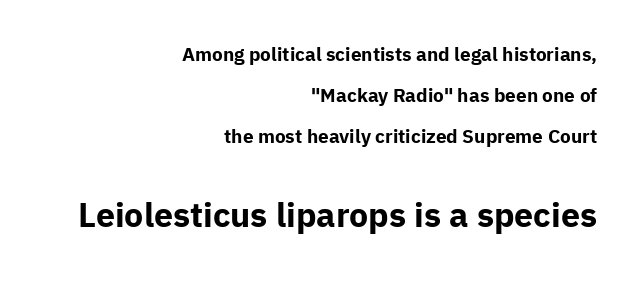
Q: Is the text bold? A: Yes.
Q: Is the text italic (slanted)? A: No, it is upright.
Q: Is the typeface a serif or a sans-serif typeface? A: Sans-serif.
Q: Is the text underlined? A: No.
Q: How is the paragraph aligned? A: Right-aligned.
Q: Is the spacing between letters normal or unusually wide? A: Normal.
Q: Is the spacing between lines tight, normal or loose? A: Loose.
Q: Which block of text is set in a larger size, the first (top) or the second (bottom)? A: The second (bottom) one.
Q: Width (condensed, normal, or wide)? A: Normal.
Q: Stroke contrast? A: Low.
Q: x-height? A: Medium.
Q: Monospaced? A: No.
